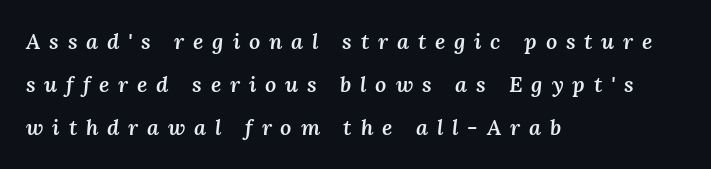
{"italic": "yes", "lean": "right", "slant_degrees": 3, "bold": "semi", "underline": "no", "align": "left", "line_spacing": "loose", "line_spacing_ratio": 1.96, "letter_spacing": "wide", "letter_spacing_em": 0.4, "glyph_px": 22}
